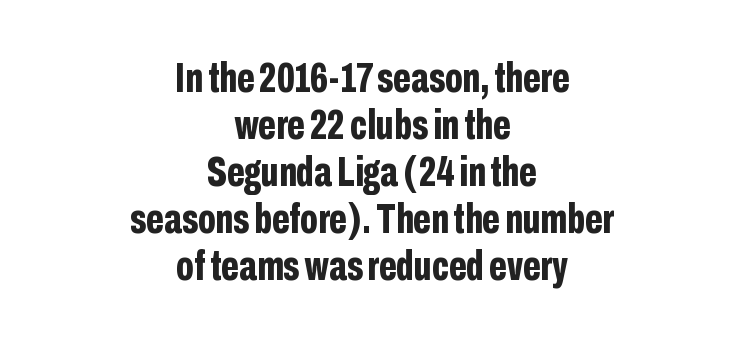
Bold? Absolutely — the strokes are thick and heavy. Nobody touched the tracking dial on this one. A typesetter would call this proportional, since set widths differ per character. These lines are centered, leaving both edges ragged. Honestly, there is no underline to notice here at all.
